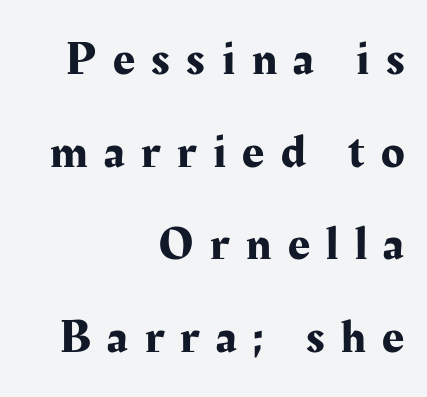
{"serif": "yes", "italic": "no", "width": "normal", "stroke_contrast": "medium", "x_height": "medium", "monospaced": "no", "underline": "no", "align": "right", "line_spacing": "loose", "line_spacing_ratio": 1.93, "letter_spacing": "wide", "letter_spacing_em": 0.35, "glyph_px": 48}
